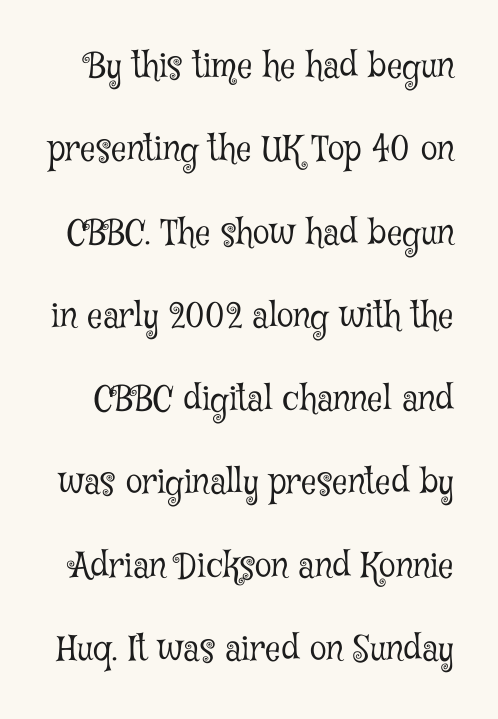
Stroke terminals: seriffed. How are the letters spaced? Ordinarily, with no added tracking. These glyphs show unthickened strokes, regular width or finer. The lettering holds an erect, upright posture throughout.
